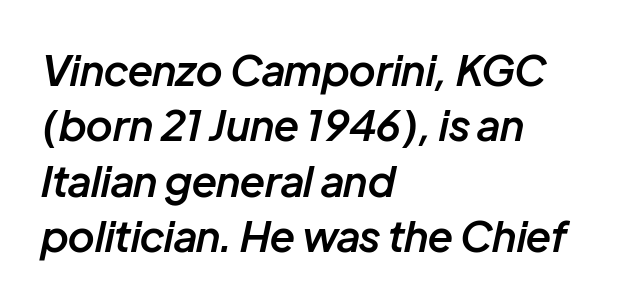
{"italic": "yes", "lean": "right", "slant_degrees": 12, "bold": "semi", "weight": "semibold", "width": "normal", "stroke_contrast": "low", "x_height": "medium", "monospaced": "no", "underline": "no", "align": "left", "line_spacing": "normal", "line_spacing_ratio": 1.32, "letter_spacing": "normal", "letter_spacing_em": 0.0, "glyph_px": 42}
